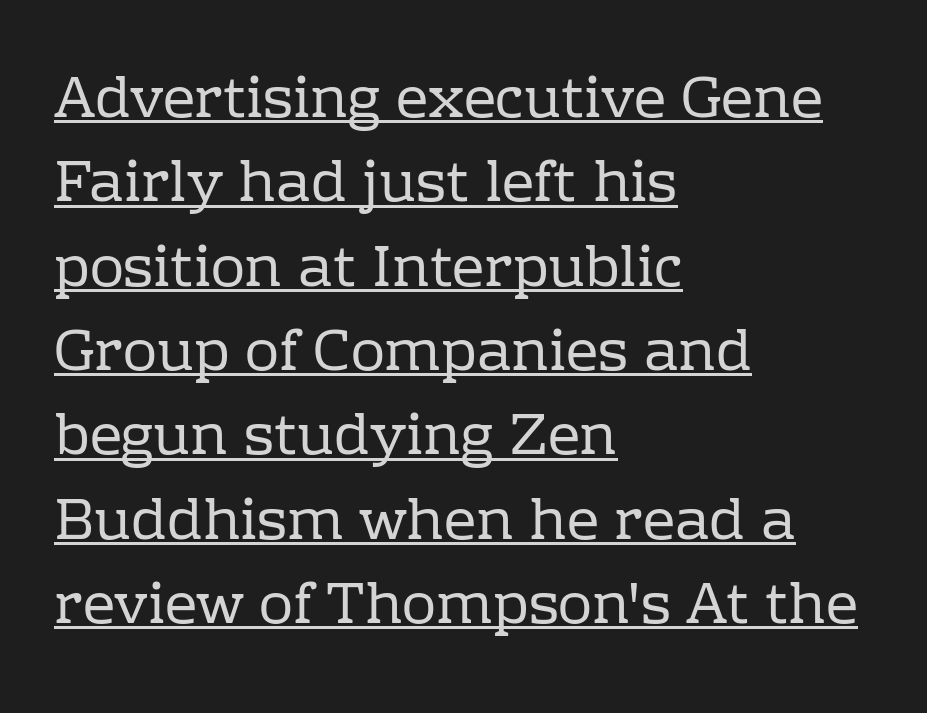
Q: Is the text bold? A: No.
Q: Is the text italic (slanted)? A: No, it is upright.
Q: Is the typeface a serif or a sans-serif typeface? A: Serif.
Q: Is the text underlined? A: Yes.
Q: How is the paragraph aligned? A: Left-aligned.
Q: Is the spacing between letters normal or unusually wide? A: Normal.
Q: Is the spacing between lines tight, normal or loose? A: Normal.
Q: Width (condensed, normal, or wide)? A: Normal.
Q: Stroke contrast? A: Low.
Q: x-height? A: Medium.
Q: Monospaced? A: No.
